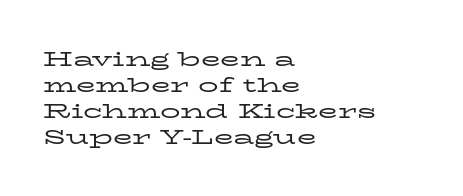
The image shows 20 px text type, upright; set left-aligned, normal line spacing (1.3x), normal letter spacing, not underlined.
